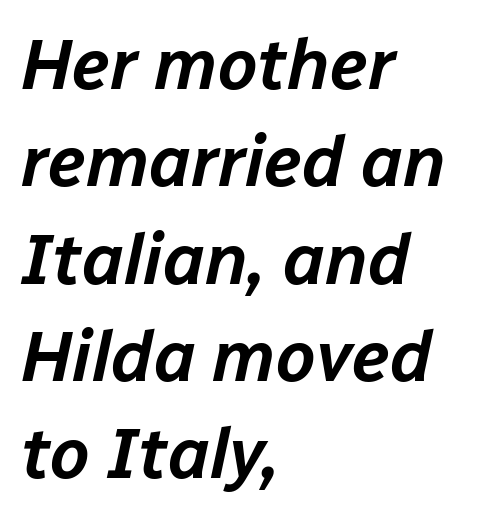
{"italic": "yes", "lean": "right", "slant_degrees": 12, "width": "normal", "stroke_contrast": "low", "x_height": "medium", "monospaced": "no", "underline": "no", "align": "left", "line_spacing": "normal", "line_spacing_ratio": 1.37, "letter_spacing": "normal", "letter_spacing_em": 0.0, "glyph_px": 71}
